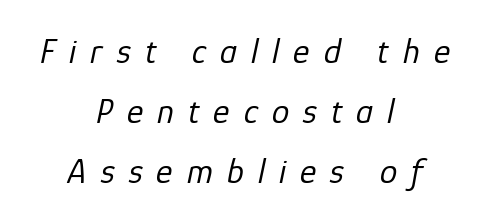
{"italic": "yes", "lean": "right", "slant_degrees": 12, "bold": "no", "weight": "regular", "width": "normal", "stroke_contrast": "low", "x_height": "medium", "monospaced": "no", "underline": "no", "align": "center", "line_spacing_ratio": 1.71, "letter_spacing": "wide", "letter_spacing_em": 0.4, "glyph_px": 35}
